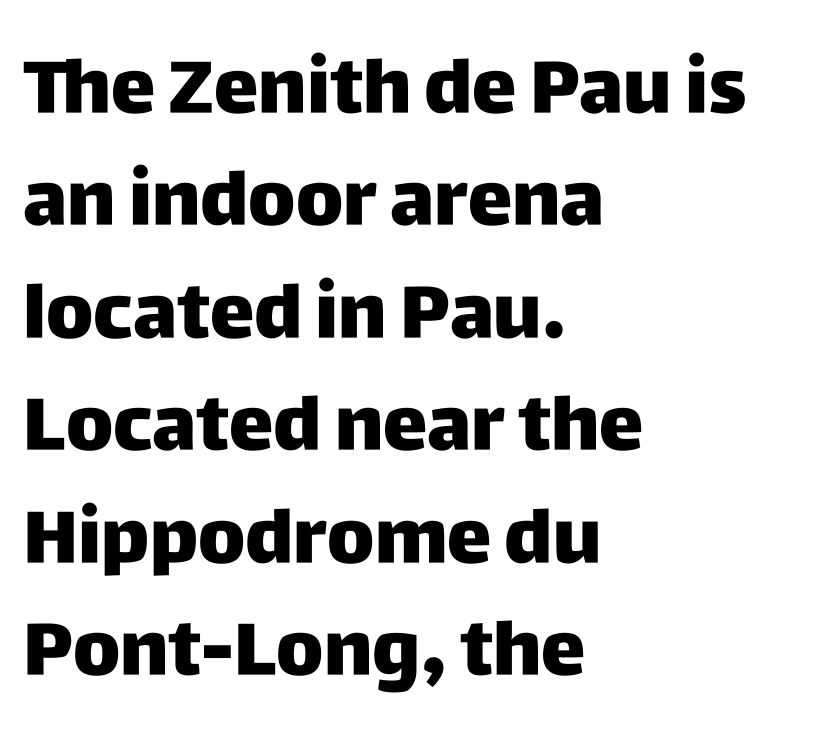
Tracking value appears to be zero — textbook default spacing. The letters stand straight up with perfectly vertical stems. The space directly below the letters is spotless. Is this a fixed-width face? No — the glyphs have proportional, varying widths.
